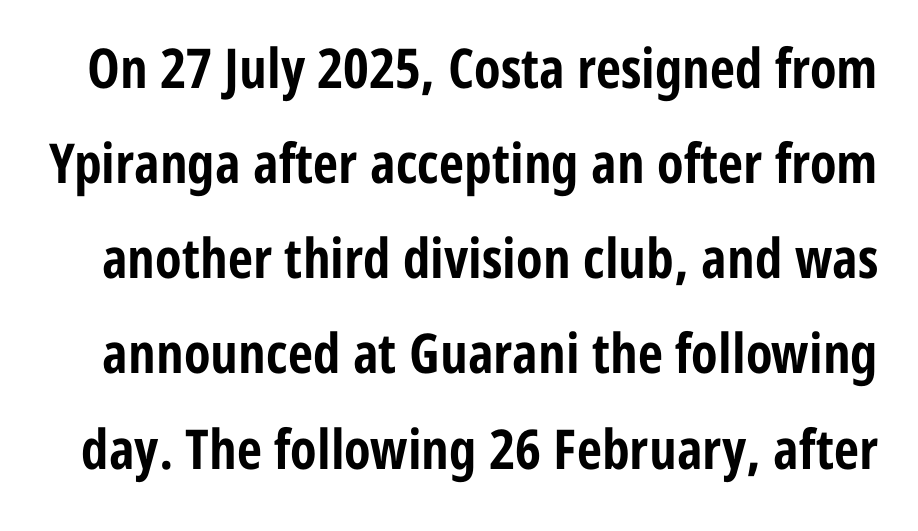
The font is running at its bold setting. I'd call this a sans setting — the letters go barefoot. Here the designer chose a conventional face with non-uniform glyph widths. Nobody drew a line under any word here. This is the regular roman posture of the typeface. Short note: letters normally spaced.
